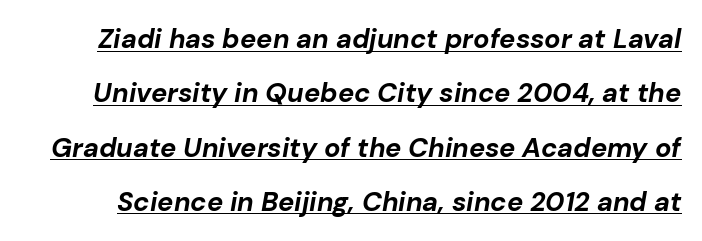
The image shows 27 px bold type, italic (leaning right); set loose line spacing (2.01x), normal letter spacing, underlined.
